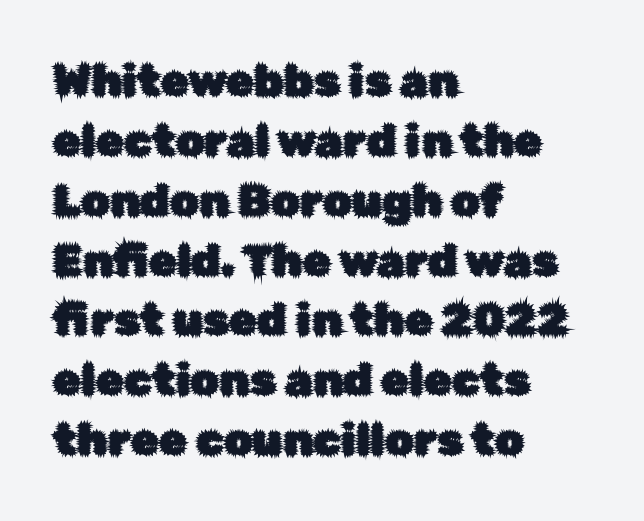
Q: Is the text italic (slanted)? A: No, it is upright.
Q: Is the typeface a serif or a sans-serif typeface? A: Sans-serif.
Q: Is the text underlined? A: No.
Q: How is the paragraph aligned? A: Left-aligned.
Q: Is the spacing between letters normal or unusually wide? A: Normal.
Q: Is the spacing between lines tight, normal or loose? A: Normal.
Q: Width (condensed, normal, or wide)? A: Normal.
Q: Stroke contrast? A: Low.
Q: x-height? A: Medium.
Q: Monospaced? A: No.
